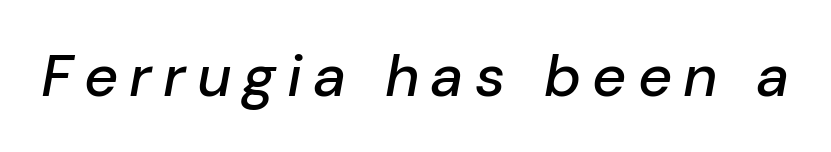
Q: Is the text italic (slanted)? A: Yes, it leans right by about 10 degrees.
Q: Is the text underlined? A: No.
Q: Width (condensed, normal, or wide)? A: Normal.
Q: Stroke contrast? A: Low.
Q: x-height? A: Medium.
Q: Monospaced? A: No.
